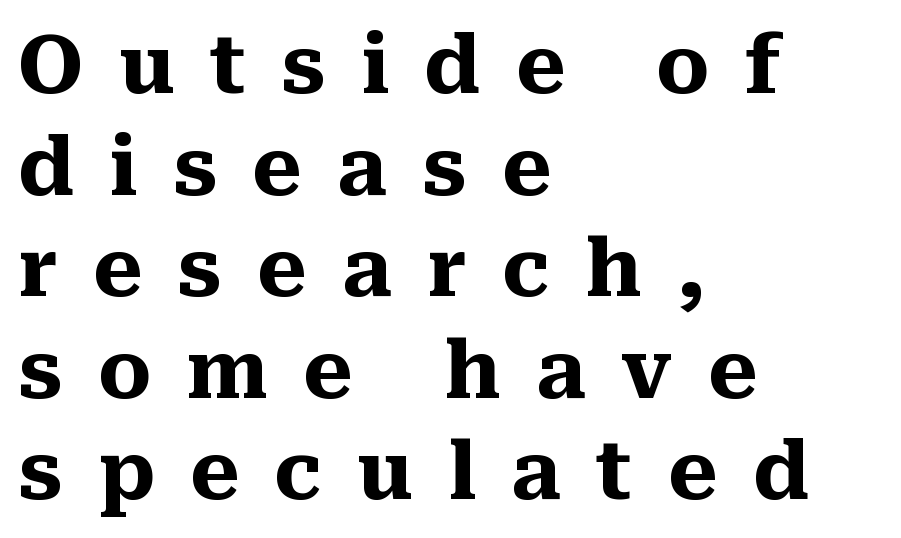
Q: Is the text bold? A: Yes.
Q: Is the text italic (slanted)? A: No, it is upright.
Q: Is the typeface a serif or a sans-serif typeface? A: Serif.
Q: Is the text underlined? A: No.
Q: How is the paragraph aligned? A: Left-aligned.
Q: Is the spacing between letters normal or unusually wide? A: Unusually wide.
Q: Is the spacing between lines tight, normal or loose? A: Normal.
Q: Width (condensed, normal, or wide)? A: Normal.
Q: Stroke contrast? A: Medium.
Q: x-height? A: Medium.
Q: Monospaced? A: No.
